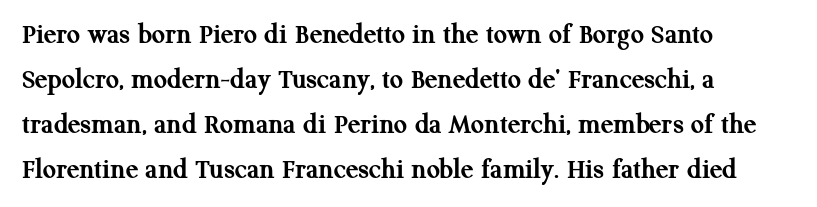
Anything drawn beneath the words? Only blank space. The rows are spaced the way most documents space them. A full-strength bold gives these letters their thick strokes. The rendering uses natural spacing where letterforms have individual widths. The horizontal fit of the characters is conventional and even. The rendering anchors every line to the left-hand side.
